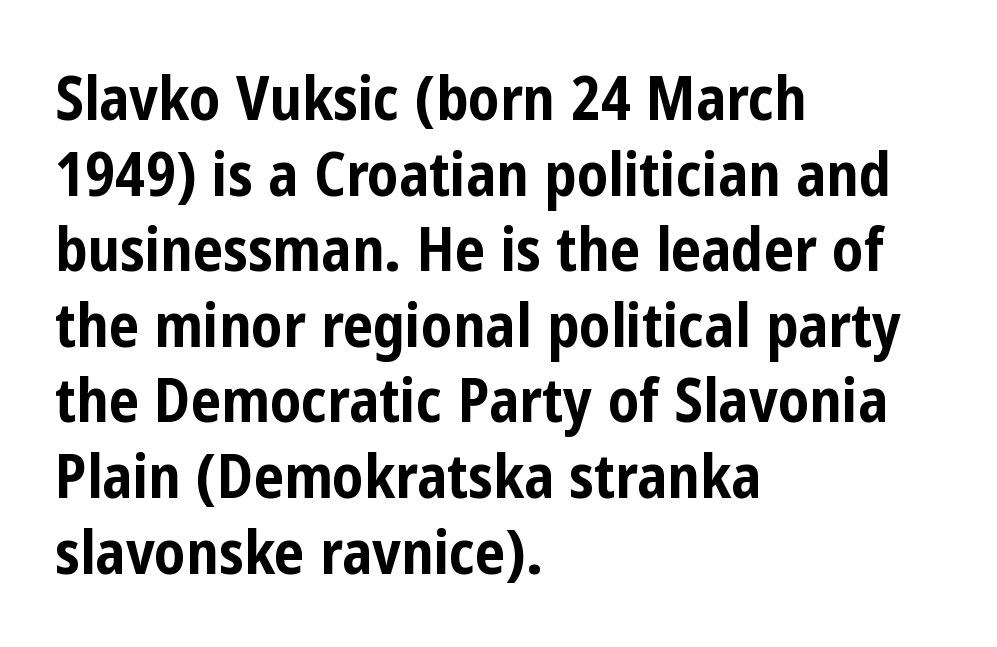
The image shows 60 px bold, condensed sans-serif type, upright; set left-aligned, normal line spacing (1.26x), normal letter spacing, not underlined; low stroke contrast and a medium x-height.
